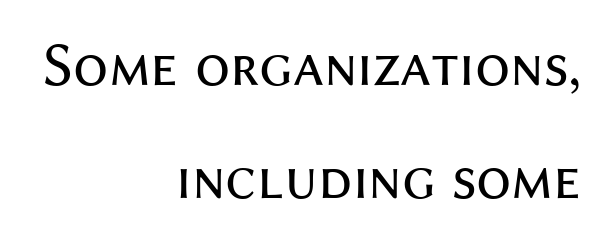
Nothing sits at the stroke ends, so this counts as sans-serif. Characters remain perfectly vertical along every line. Proportional: the letters do not fall into vertical columns. The specimen omits any rule beneath the text block's lines.
